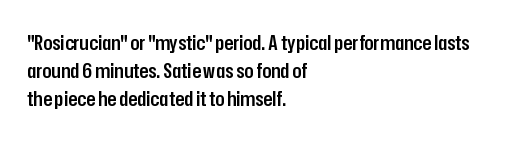
The image shows 21 px text type, upright; set left-aligned, normal line spacing (1.34x), normal letter spacing, not underlined.
